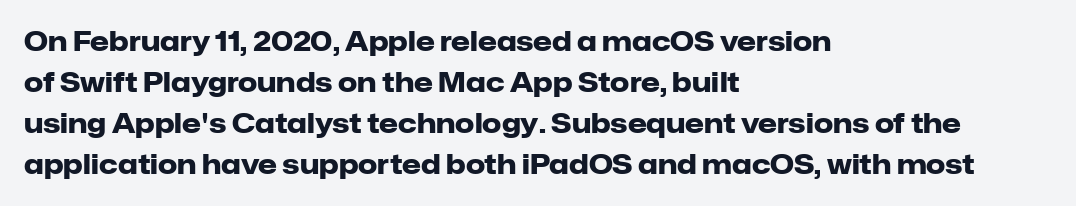
{"italic": "no", "bold": "yes", "underline": "no", "align": "left", "line_spacing": "normal", "line_spacing_ratio": 1.52, "letter_spacing": "normal", "letter_spacing_em": 0.0, "glyph_px": 27}
